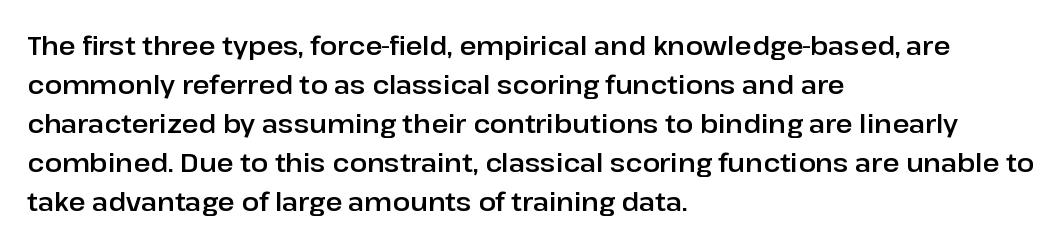
{"italic": "no", "underline": "no", "align": "left", "line_spacing": "normal", "line_spacing_ratio": 1.5, "letter_spacing": "normal", "letter_spacing_em": 0.0, "glyph_px": 26}
